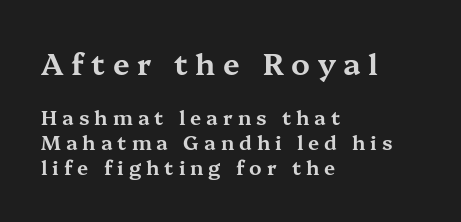
The image shows 30 px wide serif type, upright; set left-aligned, line spacing 1.24x, unusually wide letter spacing (+0.25 em), not underlined; the first (top) block is 1.5x larger; medium stroke contrast and a medium x-height.
